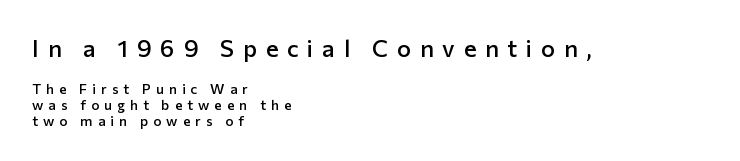
The image shows 24 px text type, upright; set left-aligned, tight line spacing (1.15x), unusually wide letter spacing (+0.36 em), not underlined; the first (top) block is 1.71x larger.
